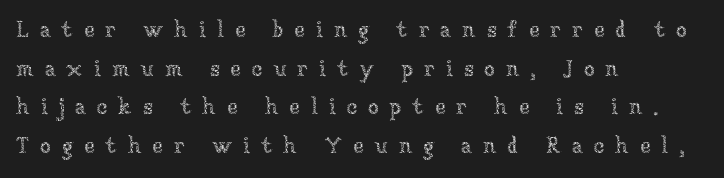
All the whitespace from short lines collects on the right. Decoration check: the copy has no underline. The line texture is sparse and dotted thanks to wide tracking. Is there any slant? The stems are plumb.
